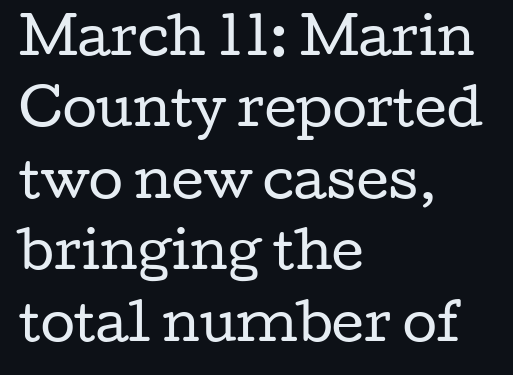
Each letter keeps its own natural width here, so spacing adapts to shape. In terms of letterspacing, this is plain default setting. How would I describe the line gaps? Plain and ordinary. The passage is arranged the way most books set body copy — flush left.
